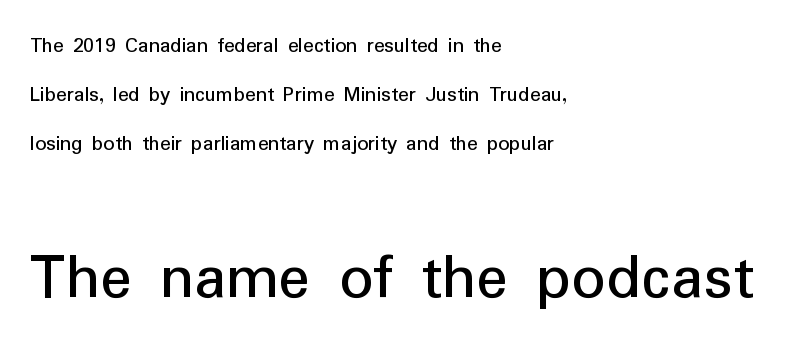
Q: Is the text bold? A: No.
Q: Is the text italic (slanted)? A: No, it is upright.
Q: Is the typeface a serif or a sans-serif typeface? A: Sans-serif.
Q: Is the text underlined? A: No.
Q: How is the paragraph aligned? A: Left-aligned.
Q: Is the spacing between letters normal or unusually wide? A: Normal.
Q: Is the spacing between lines tight, normal or loose? A: Loose.
Q: Which block of text is set in a larger size, the first (top) or the second (bottom)? A: The second (bottom) one.
Q: Width (condensed, normal, or wide)? A: Normal.
Q: Stroke contrast? A: Low.
Q: x-height? A: Medium.
Q: Monospaced? A: No.
